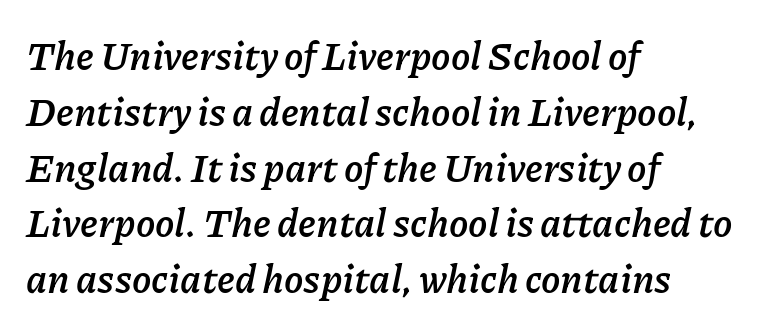
{"italic": "yes", "lean": "right", "slant_degrees": 11, "bold": "yes", "weight": "semibold", "width": "normal", "stroke_contrast": "low", "x_height": "medium", "monospaced": "no", "underline": "no", "align": "left", "line_spacing": "normal", "line_spacing_ratio": 1.43, "letter_spacing": "normal", "letter_spacing_em": 0.0, "glyph_px": 39}
